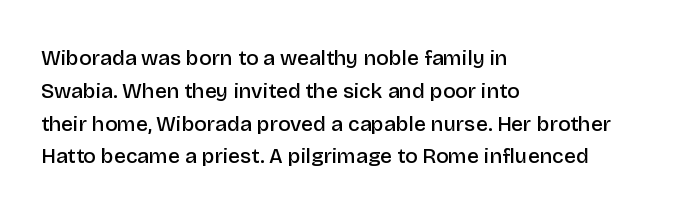
{"italic": "no", "bold": "semi", "underline": "no", "align": "left", "line_spacing": "normal", "line_spacing_ratio": 1.56, "letter_spacing": "normal", "letter_spacing_em": 0.0, "glyph_px": 21}
